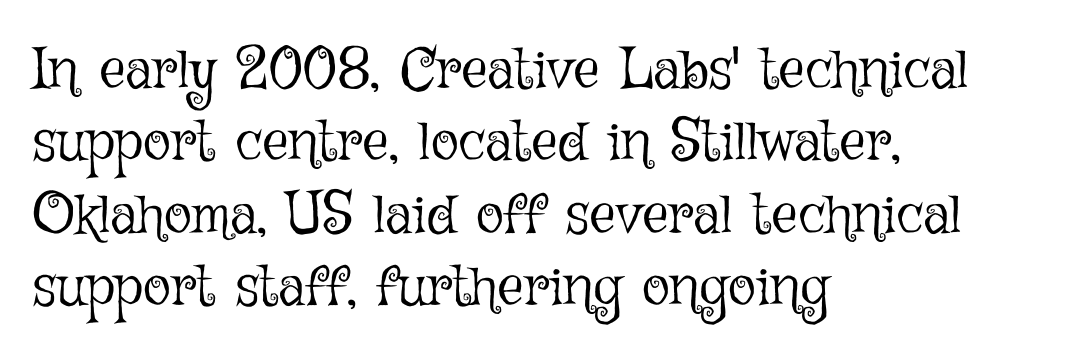
The image shows 58 px light type, upright; set left-aligned, normal line spacing (1.25x), normal letter spacing, not underlined; low stroke contrast and a medium x-height.
